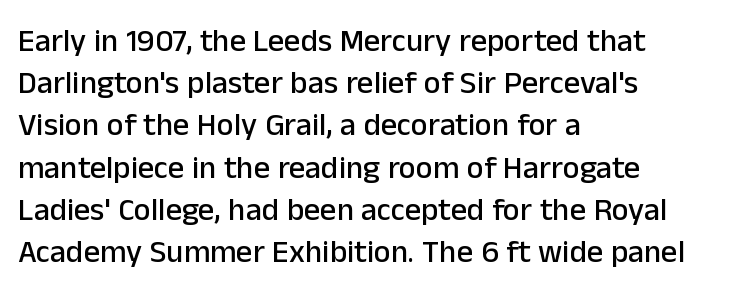
The image shows 32 px sans-serif type, upright; set left-aligned, normal line spacing (1.32x), normal letter spacing, not underlined; low stroke contrast and a medium x-height.
